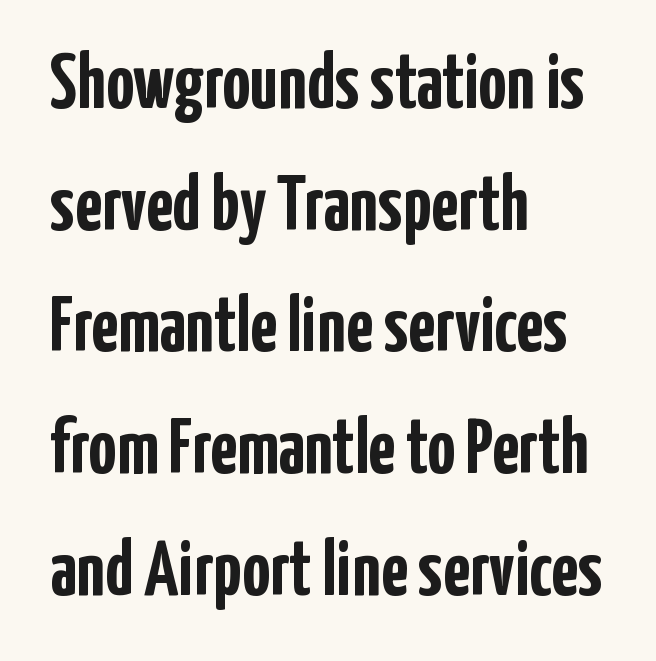
{"serif": "no", "italic": "no", "bold": "yes", "weight": "semibold", "width": "condensed", "stroke_contrast": "low", "x_height": "medium", "monospaced": "no", "underline": "no", "align": "left", "line_spacing": "normal", "line_spacing_ratio": 1.56, "letter_spacing": "normal", "letter_spacing_em": 0.0, "glyph_px": 78}
